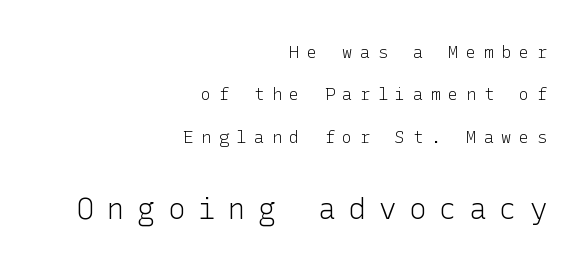
The image shows 29 px light sans-serif type, upright; set right-aligned, loose line spacing (2.49x), unusually wide letter spacing (+0.44 em), not underlined; the second (bottom) block is 1.71x larger; low stroke contrast and a medium x-height.
